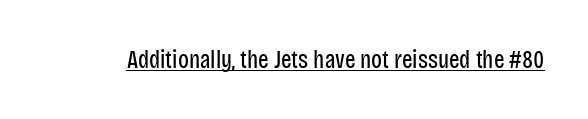
{"italic": "no", "bold": "no", "underline": "yes", "letter_spacing": "normal", "letter_spacing_em": 0.0, "glyph_px": 25}
